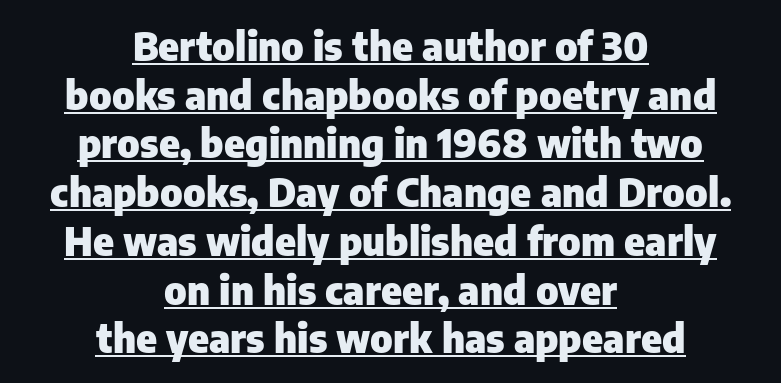
The image shows 39 px heavy sans-serif type, upright; set centered, normal line spacing (1.25x), normal letter spacing, underlined; low stroke contrast and a medium x-height.
